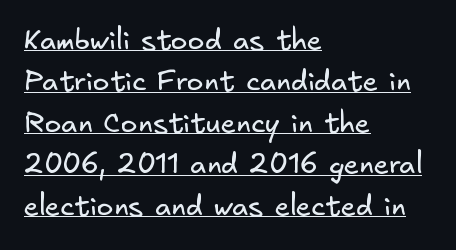
Q: Is the text bold? A: No.
Q: Is the typeface a serif or a sans-serif typeface? A: Sans-serif.
Q: Is the text underlined? A: Yes.
Q: How is the paragraph aligned? A: Left-aligned.
Q: Is the spacing between letters normal or unusually wide? A: Normal.
Q: Is the spacing between lines tight, normal or loose? A: Normal.
Q: Width (condensed, normal, or wide)? A: Normal.
Q: Stroke contrast? A: Low.
Q: x-height? A: Small.
